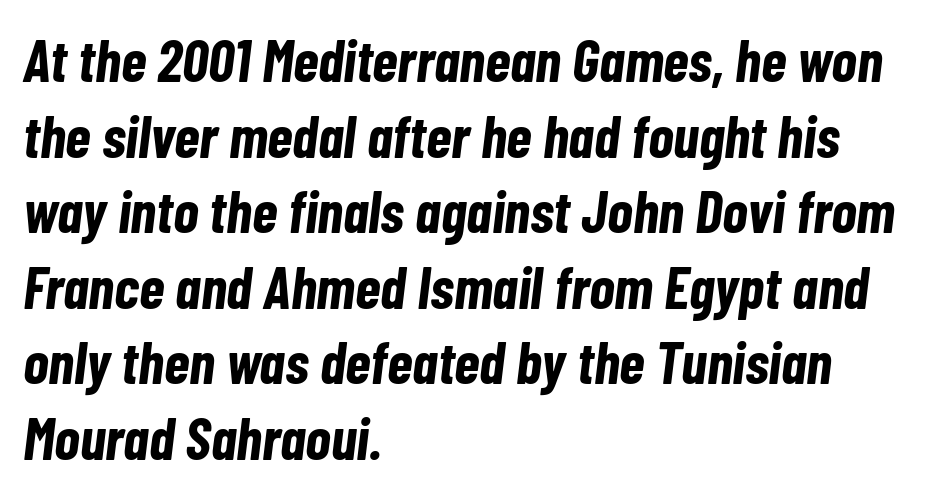
Q: Is the text bold? A: Yes.
Q: Is the text italic (slanted)? A: Yes, it leans right by about 7 degrees.
Q: Is the text underlined? A: No.
Q: How is the paragraph aligned? A: Left-aligned.
Q: Is the spacing between letters normal or unusually wide? A: Normal.
Q: Is the spacing between lines tight, normal or loose? A: Normal.
Q: Width (condensed, normal, or wide)? A: Condensed.
Q: Stroke contrast? A: Low.
Q: x-height? A: Medium.
Q: Monospaced? A: No.
